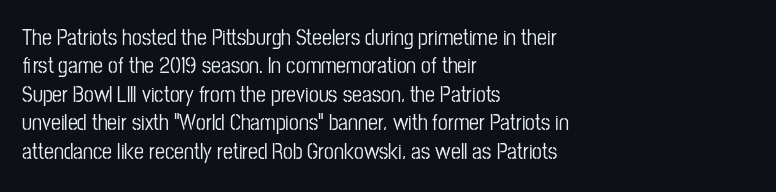
The image shows 22 px text type, upright; set left-aligned, normal line spacing (1.29x), normal letter spacing, not underlined.
